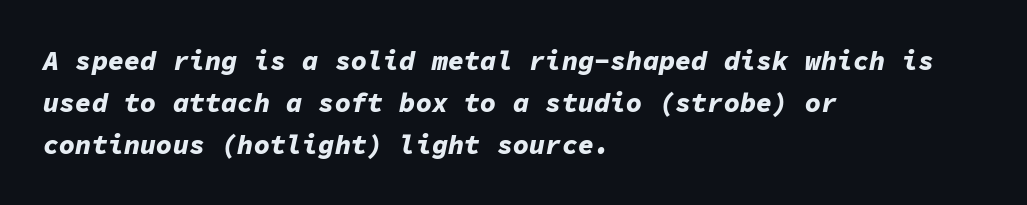
{"italic": "yes", "lean": "right", "slant_degrees": 11, "bold": "yes", "underline": "no", "align": "left", "line_spacing": "normal", "line_spacing_ratio": 1.55, "letter_spacing": "normal", "letter_spacing_em": 0.0, "glyph_px": 27}
